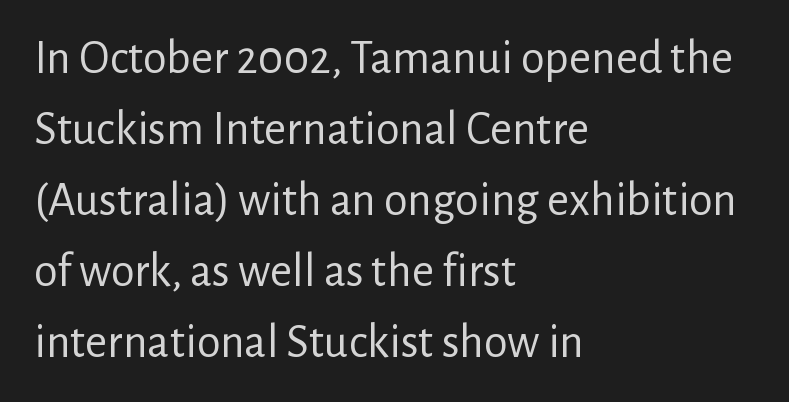
The characters are drawn with everyday or finer stroke widths. Horizontal bands of white between lines are of average thickness. The lettering stays uniformly vertical, giving the passage a roman look. A typesetter would call this proportional, since set widths differ per character. Check under the words: just untouched page.
